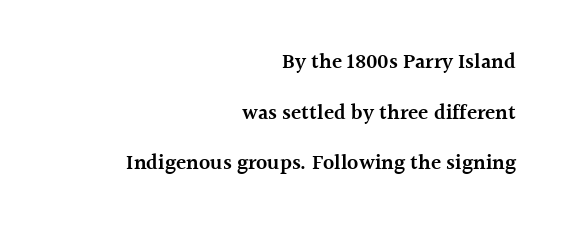
Q: Is the text bold? A: Semi-bold.
Q: Is the text italic (slanted)? A: No, it is upright.
Q: Is the text underlined? A: No.
Q: How is the paragraph aligned? A: Right-aligned.
Q: Is the spacing between letters normal or unusually wide? A: Normal.
Q: Is the spacing between lines tight, normal or loose? A: Loose.
